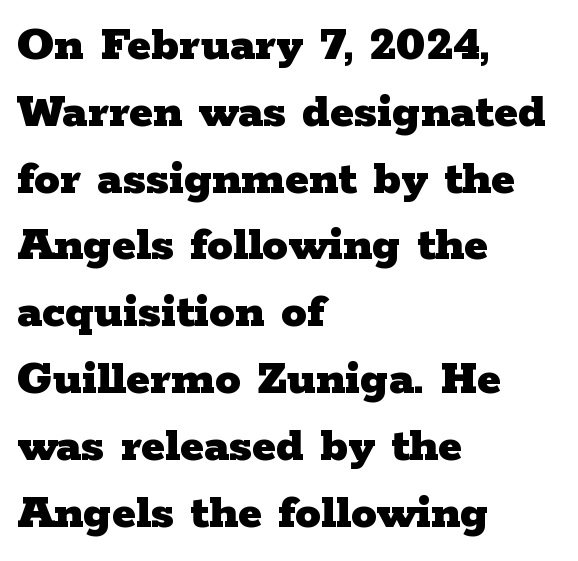
Q: Is the text bold? A: Yes.
Q: Is the text italic (slanted)? A: No, it is upright.
Q: Is the typeface a serif or a sans-serif typeface? A: Serif.
Q: Is the text underlined? A: No.
Q: How is the paragraph aligned? A: Left-aligned.
Q: Is the spacing between letters normal or unusually wide? A: Normal.
Q: Is the spacing between lines tight, normal or loose? A: Normal.
Q: Width (condensed, normal, or wide)? A: Wide.
Q: Stroke contrast? A: Low.
Q: x-height? A: Medium.
Q: Monospaced? A: No.
